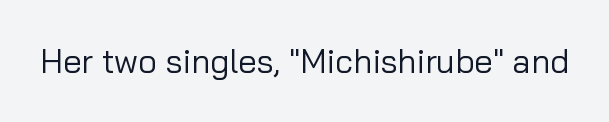
What stands out about the letter spacing? Nothing — it is the standard amount. Quick note: not italic, upright. Just letters on the line, the space beneath them empty. This is not heavy type; no bold has been used. Grotesque or geometric, the face here clearly has no serifs.
